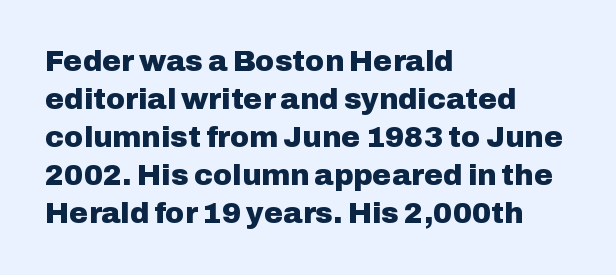
You'd pick this weight for a headline — it's a proper bold. The designer left line spacing at the default. Quick note: underline off. Does the type have serifs? No, each stem ends abruptly. Letter spacing: default.
